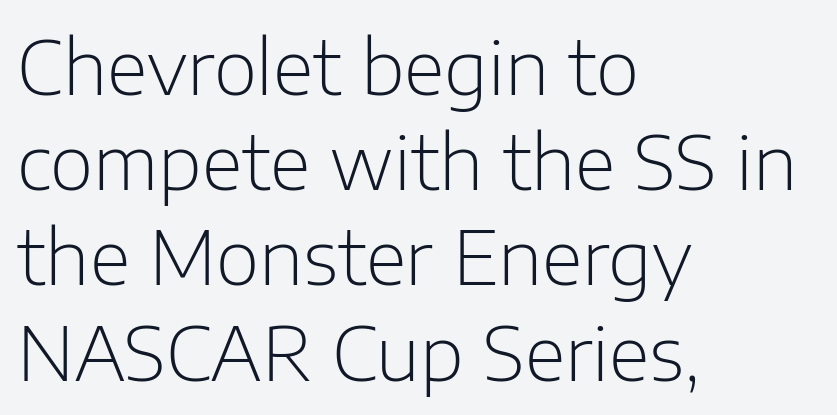
Think of a printed novel: that variable character pitch is what you see here. These lines are set flush left with a ragged right edge. The letters stand upright; this is a roman face. Interline gaps are of average width in this sample.
